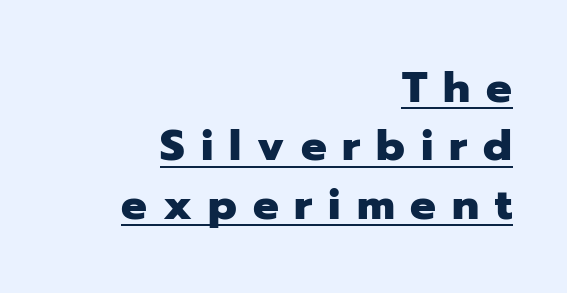
The face used here is rendered with a markedly widened letterfit. Is this a fixed-width face? No — the glyphs have proportional, varying widths. Summary of vertical rhythm: regular, with standard interline spacing. Regarding serifs, this sample does without them. Descenders here cross a horizontal rule under the line.
